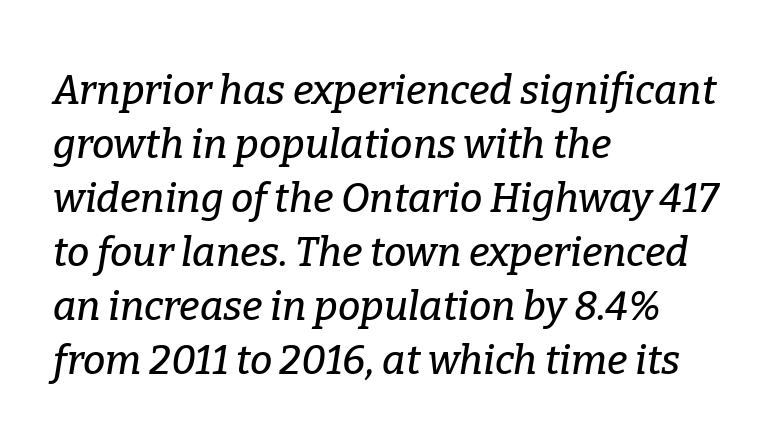
{"serif": "yes", "italic": "yes", "lean": "right", "slant_degrees": 9, "width": "normal", "stroke_contrast": "low", "x_height": "medium", "monospaced": "no", "underline": "no", "align": "left", "line_spacing": "normal", "line_spacing_ratio": 1.35, "letter_spacing": "normal", "letter_spacing_em": 0.0, "glyph_px": 40}
